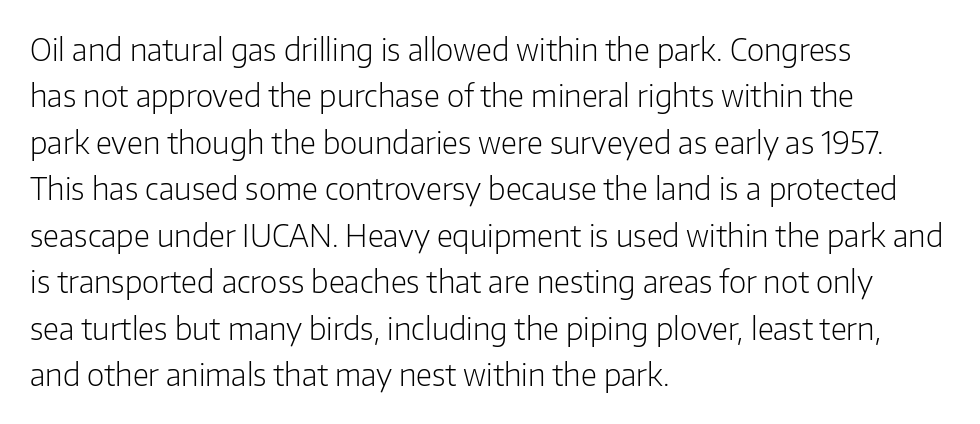
The image shows 30 px light sans-serif type, upright; set left-aligned, normal line spacing (1.55x), normal letter spacing, not underlined; low stroke contrast and a medium x-height.
